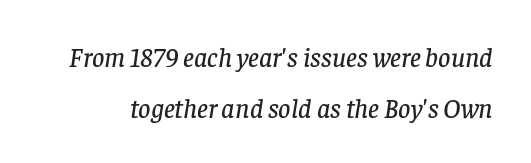
This rendering leaves character spacing at its baseline value. Underlining? Definitely not there. When letters slant like this, we call the style italic. Each new line begins a long way beneath the previous one.
